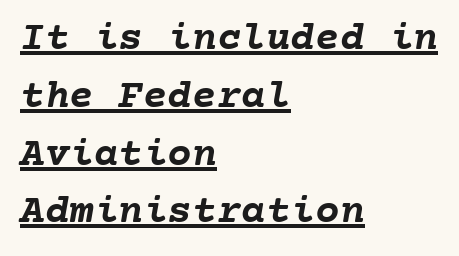
The image shows 41 px semibold type, monospaced; set left-aligned, normal line spacing (1.41x), normal letter spacing, underlined; low stroke contrast and a medium x-height.
